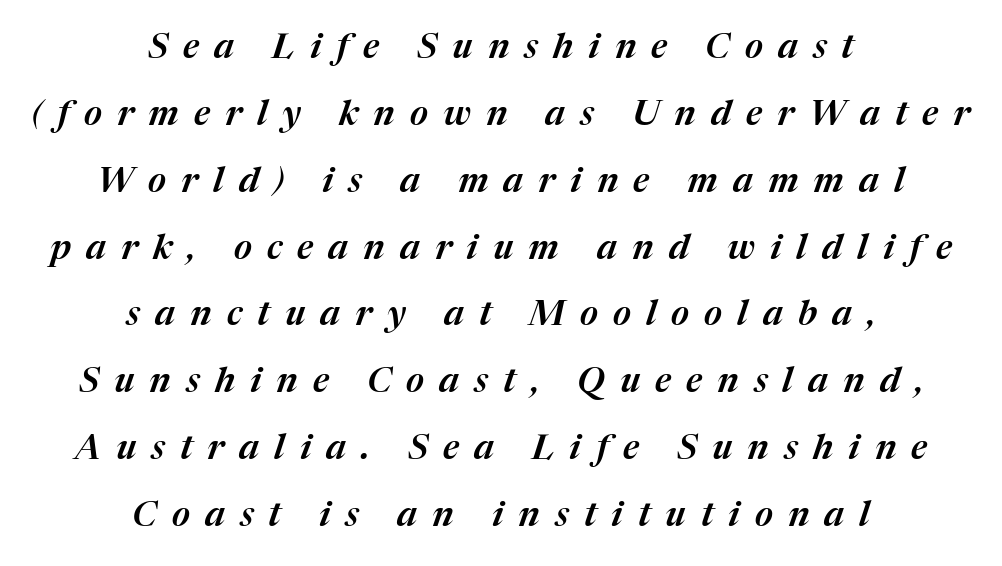
Q: Is the text italic (slanted)? A: Yes, it leans right by about 17 degrees.
Q: Is the text underlined? A: No.
Q: How is the paragraph aligned? A: Centered.
Q: Is the spacing between letters normal or unusually wide? A: Unusually wide.
Q: Is the spacing between lines tight, normal or loose? A: Loose.
Q: Width (condensed, normal, or wide)? A: Normal.
Q: Stroke contrast? A: Medium.
Q: x-height? A: Medium.
Q: Monospaced? A: No.
